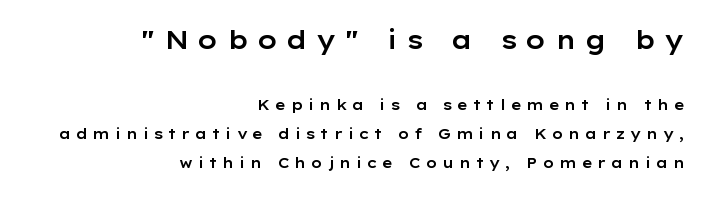
Upright lettering throughout. What stands out about the letter spacing? Its width — letters are far apart. The ragged edge is on the left, which tells us the setting is flush right. Visually, the top section dominates because its glyphs are scaled up. A clean baseline with only descenders dipping below it. Compared with typical paragraphs, the rows here are farther apart.
